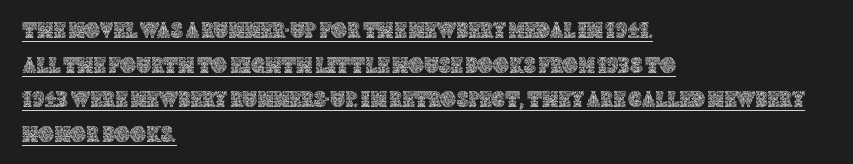
In designer terms, the underline attribute is active on this setting. The typesetter chose a ragged-right arrangement here. The passage shown stacks its lines at a standard gap. Between one letter and the next there's only the usual sliver of space. This sample uses an upright cut, with every glyph sitting square on the baseline.
